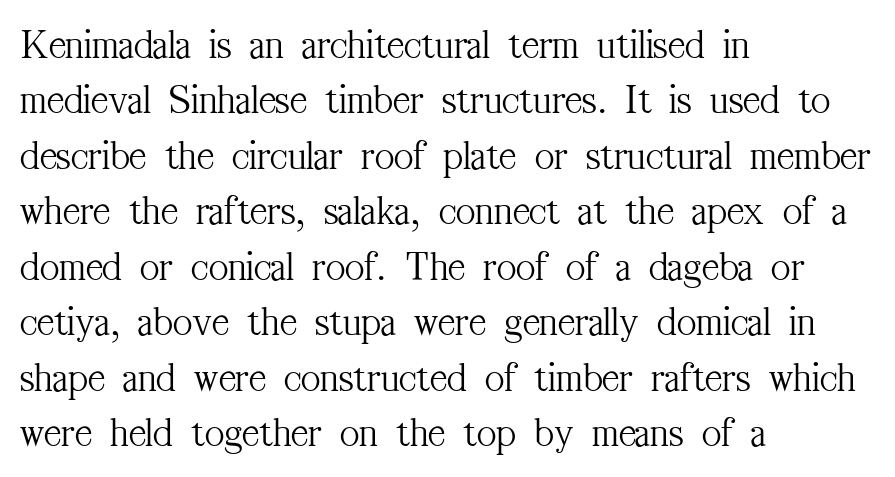
{"serif": "yes", "italic": "no", "bold": "no", "weight": "light", "width": "condensed", "stroke_contrast": "medium", "x_height": "medium", "monospaced": "no", "underline": "no", "align": "left", "line_spacing": "normal", "line_spacing_ratio": 1.32, "letter_spacing": "normal", "letter_spacing_em": 0.0, "glyph_px": 42}
